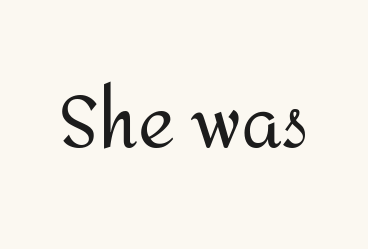
Caption: face not bold, strokes unweighted. A typesetter would call this zero additional tracking. The glyphs are unaccompanied by any horizontal stroke below them. Serifs: no, the terminals of the letterforms are clean.
